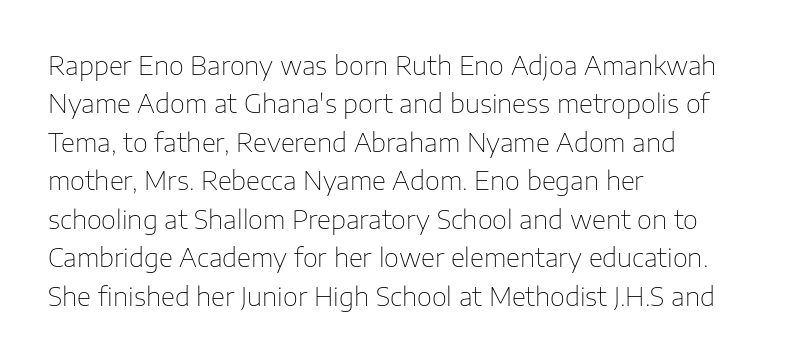
The image shows 26 px text type, upright; set left-aligned, normal line spacing (1.48x), normal letter spacing, not underlined.
